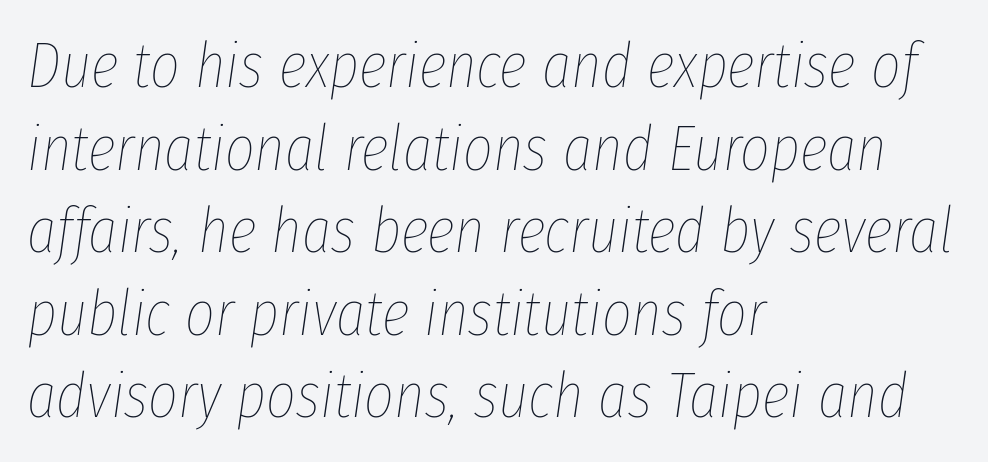
Q: Is the text bold? A: No.
Q: Is the text italic (slanted)? A: Yes, it leans right by about 8 degrees.
Q: Is the text underlined? A: No.
Q: How is the paragraph aligned? A: Left-aligned.
Q: Is the spacing between letters normal or unusually wide? A: Normal.
Q: Is the spacing between lines tight, normal or loose? A: Normal.
Q: Width (condensed, normal, or wide)? A: Condensed.
Q: Stroke contrast? A: Low.
Q: x-height? A: Medium.
Q: Monospaced? A: No.
